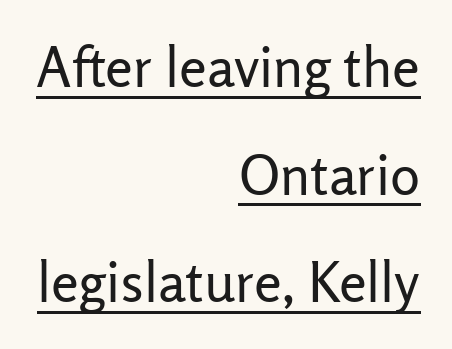
The image shows 56 px regular-weight sans-serif type, upright; set right-aligned, loose line spacing (1.92x), normal letter spacing, underlined; low stroke contrast and a medium x-height.
